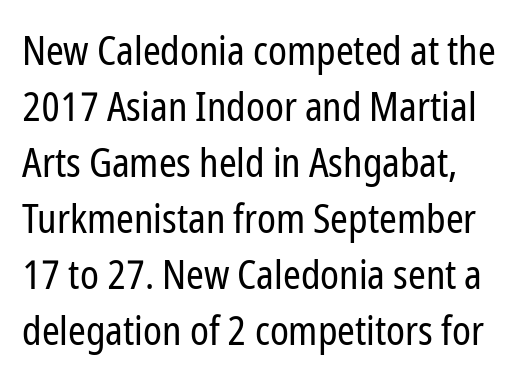
The image shows 40 px regular-weight, condensed sans-serif type, upright; set left-aligned, normal line spacing (1.4x), normal letter spacing, not underlined; low stroke contrast and a medium x-height.
